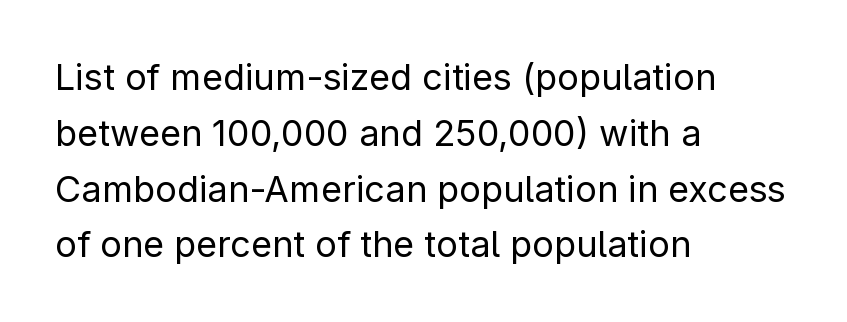
{"serif": "no", "italic": "no", "bold": "no", "weight": "regular", "width": "normal", "stroke_contrast": "low", "x_height": "medium", "monospaced": "no", "underline": "no", "align": "left", "line_spacing": "normal", "line_spacing_ratio": 1.55, "letter_spacing": "normal", "letter_spacing_em": 0.0, "glyph_px": 36}
